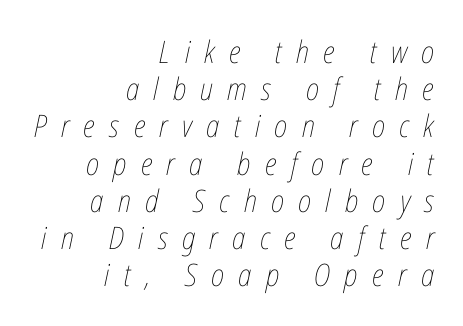
Q: Is the text bold? A: No.
Q: Is the text italic (slanted)? A: Yes, it leans right by about 12 degrees.
Q: Is the text underlined? A: No.
Q: How is the paragraph aligned? A: Right-aligned.
Q: Is the spacing between letters normal or unusually wide? A: Unusually wide.
Q: Width (condensed, normal, or wide)? A: Condensed.
Q: Stroke contrast? A: Low.
Q: x-height? A: Medium.
Q: Monospaced? A: No.
